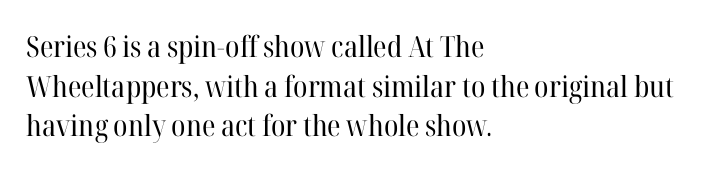
{"serif": "yes", "italic": "no", "bold": "no", "weight": "regular", "width": "normal", "stroke_contrast": "high", "x_height": "medium", "monospaced": "no", "underline": "no", "align": "left", "line_spacing": "normal", "line_spacing_ratio": 1.37, "letter_spacing": "normal", "letter_spacing_em": 0.0, "glyph_px": 29}
